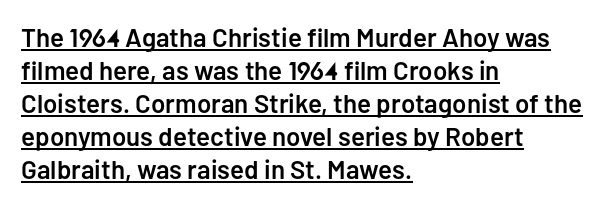
Compared with typical paragraphs, the rows here are spaced about the same. There is no visible air inserted between adjacent glyphs. The font's upright variant was chosen for this text. A baseline rule has been typeset under these characters.
